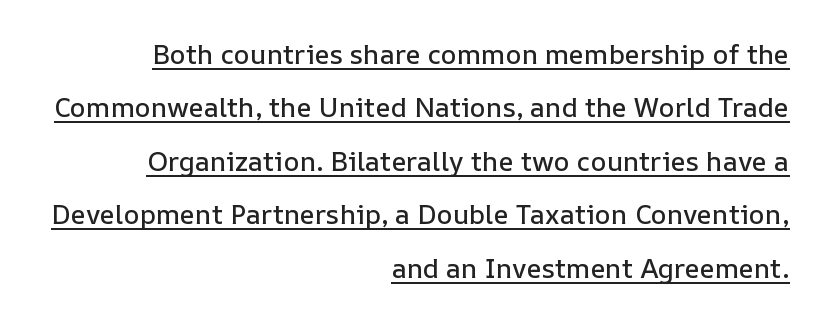
What's the leading like? Stretched, with rows far apart. A baseline rule has been typeset under these characters. Casual observation: everything's shoved over to the right. Words appear dense and cohesive because spacing is normal. The axis of the letterforms is exactly vertical.
